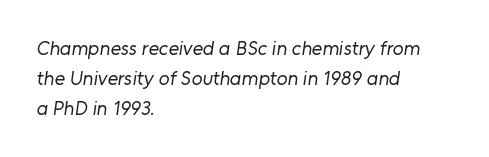
Horizontal bands of white between lines are of average thickness. Layout note: lines flush left. The letterforms sit shoulder to shoulder at normal distance. The space beneath each line is pristine and unruled. The face looks like a standard text weight, possibly lighter.
